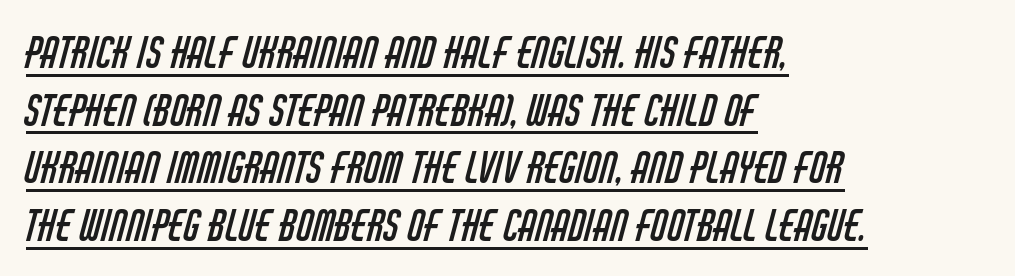
Q: Is the text bold? A: No.
Q: Is the typeface a serif or a sans-serif typeface? A: Sans-serif.
Q: Is the text underlined? A: Yes.
Q: How is the paragraph aligned? A: Left-aligned.
Q: Is the spacing between letters normal or unusually wide? A: Normal.
Q: Is the spacing between lines tight, normal or loose? A: Normal.
Q: Width (condensed, normal, or wide)? A: Condensed.
Q: Stroke contrast? A: Low.
Q: x-height? A: Large.
Q: Monospaced? A: No.
